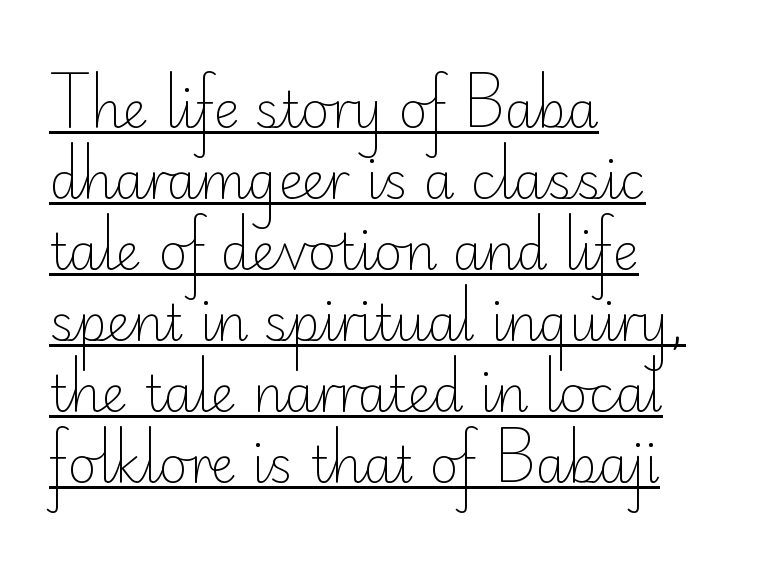
The image shows 50 px light sans-serif type, upright; set left-aligned, normal line spacing (1.42x), normal letter spacing, underlined; low stroke contrast and a small x-height.
